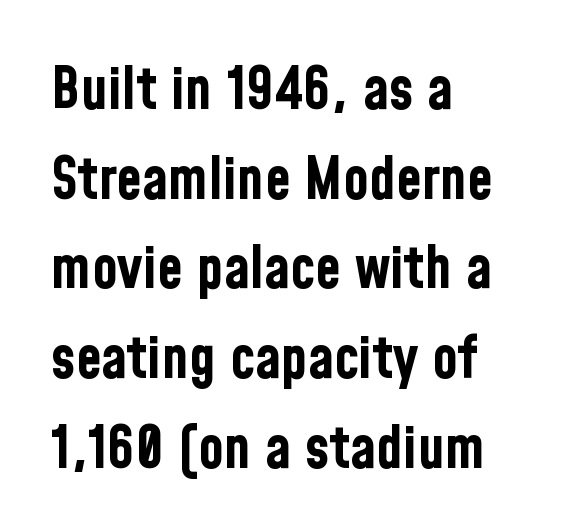
The image shows 59 px bold, condensed sans-serif type, upright; set left-aligned, normal line spacing (1.52x), normal letter spacing, not underlined; low stroke contrast and a medium x-height.
